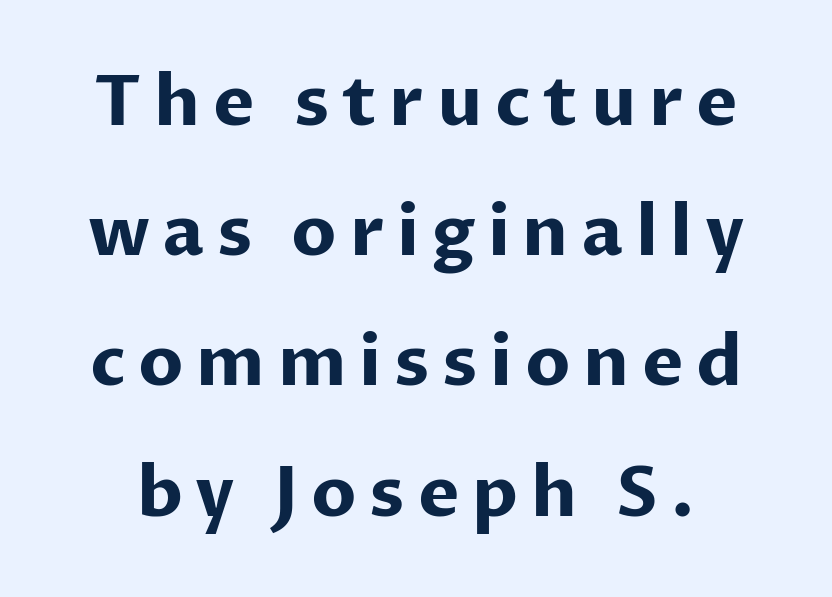
{"serif": "no", "italic": "no", "bold": "yes", "weight": "bold", "width": "normal", "stroke_contrast": "low", "x_height": "medium", "monospaced": "no", "underline": "no", "line_spacing_ratio": 1.86, "glyph_px": 70}
